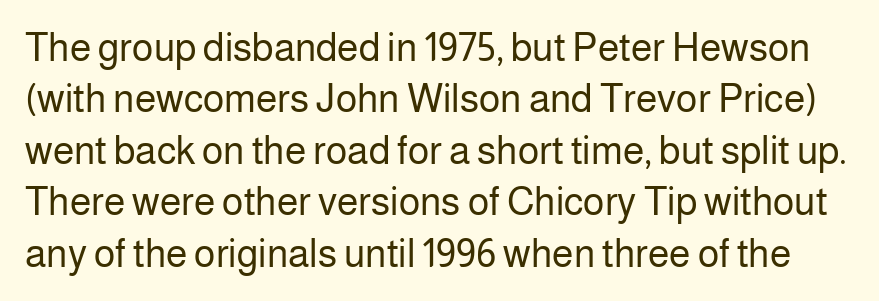
The image shows 39 px regular-weight sans-serif type, upright; set normal line spacing (1.32x), normal letter spacing, not underlined; low stroke contrast and a medium x-height.
